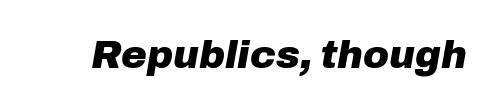
{"italic": "yes", "lean": "right", "slant_degrees": 10, "bold": "yes", "weight": "heavy", "width": "normal", "stroke_contrast": "low", "x_height": "medium", "monospaced": "no", "underline": "no", "letter_spacing": "normal", "letter_spacing_em": 0.0, "glyph_px": 39}
